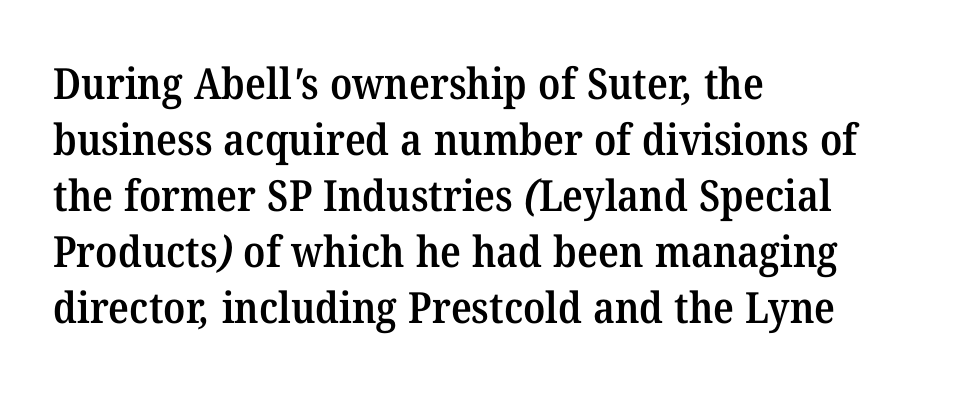
{"serif": "yes", "bold": "semi", "weight": "semibold", "width": "normal", "stroke_contrast": "medium", "x_height": "medium", "monospaced": "no", "underline": "no", "align": "left", "line_spacing": "normal", "line_spacing_ratio": 1.3, "letter_spacing": "normal", "letter_spacing_em": 0.0, "glyph_px": 43}
